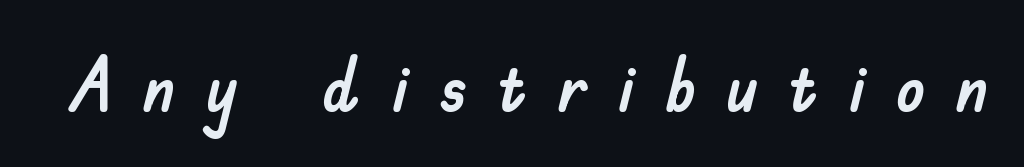
{"serif": "no", "width": "normal", "stroke_contrast": "low", "x_height": "small", "monospaced": "no", "underline": "no", "letter_spacing": "wide", "letter_spacing_em": 0.41, "glyph_px": 74}
